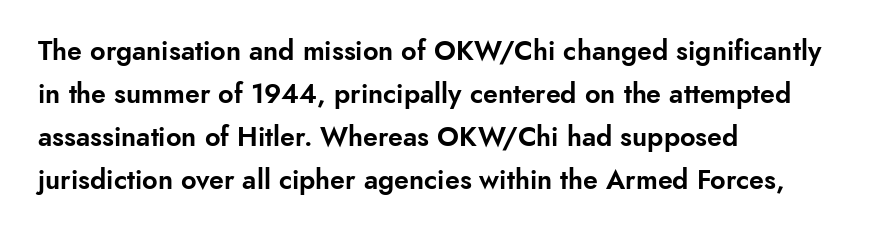
{"italic": "no", "underline": "no", "align": "left", "line_spacing": "normal", "line_spacing_ratio": 1.59, "letter_spacing": "normal", "letter_spacing_em": 0.0, "glyph_px": 27}
